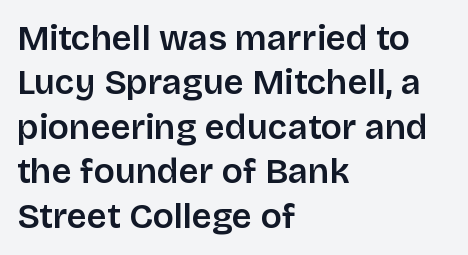
Q: Is the text italic (slanted)? A: No, it is upright.
Q: Is the typeface a serif or a sans-serif typeface? A: Sans-serif.
Q: Is the text underlined? A: No.
Q: How is the paragraph aligned? A: Left-aligned.
Q: Is the spacing between letters normal or unusually wide? A: Normal.
Q: Is the spacing between lines tight, normal or loose? A: Normal.
Q: Width (condensed, normal, or wide)? A: Normal.
Q: Stroke contrast? A: Low.
Q: x-height? A: Large.
Q: Monospaced? A: No.
